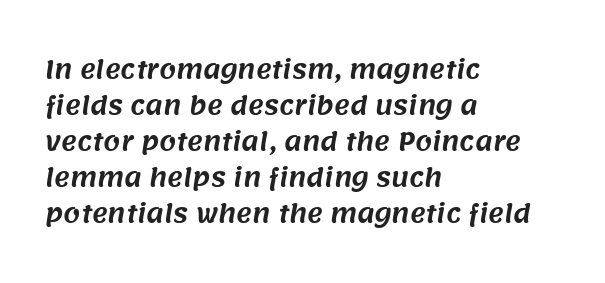
The image shows 24 px text type; set left-aligned, normal line spacing (1.5x), normal letter spacing, not underlined.
